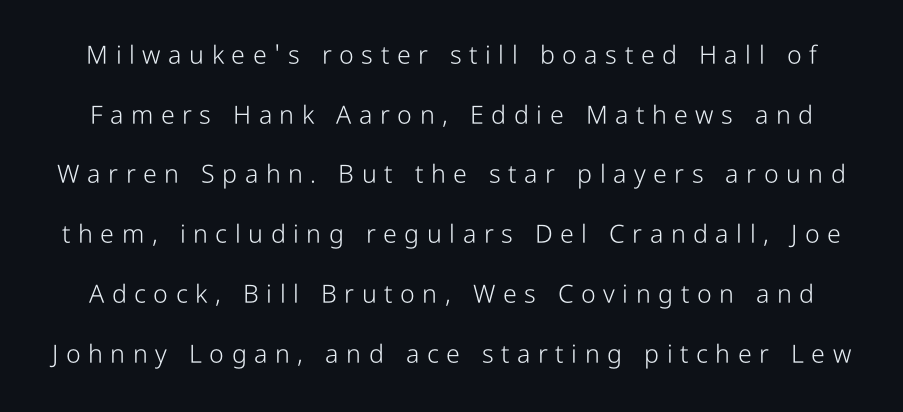
Students, observe: this is what heavily led, spacious text looks like. The letterforms stand isolated, each surrounded by extra space. Vertical stems look standard width or narrower in stroke. The passage shown is not underscored anywhere. A roman cut, with each character standing at attention.
